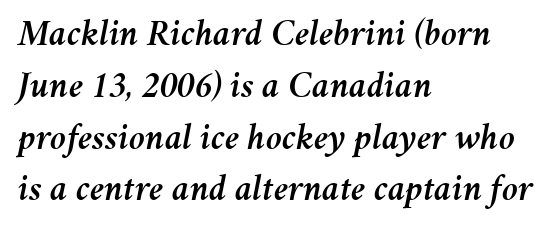
Q: Is the text italic (slanted)? A: Yes, it leans right by about 11 degrees.
Q: Is the text underlined? A: No.
Q: How is the paragraph aligned? A: Left-aligned.
Q: Is the spacing between letters normal or unusually wide? A: Normal.
Q: Is the spacing between lines tight, normal or loose? A: Normal.
Q: Width (condensed, normal, or wide)? A: Normal.
Q: Stroke contrast? A: Medium.
Q: x-height? A: Medium.
Q: Monospaced? A: No.
